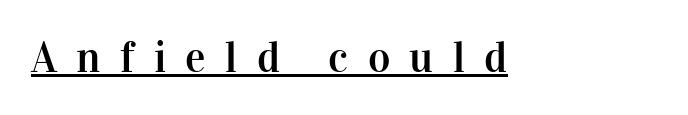
Q: Is the text italic (slanted)? A: No, it is upright.
Q: Is the typeface a serif or a sans-serif typeface? A: Serif.
Q: Is the text underlined? A: Yes.
Q: Is the spacing between letters normal or unusually wide? A: Unusually wide.
Q: Width (condensed, normal, or wide)? A: Normal.
Q: Stroke contrast? A: High.
Q: x-height? A: Medium.
Q: Monospaced? A: No.
